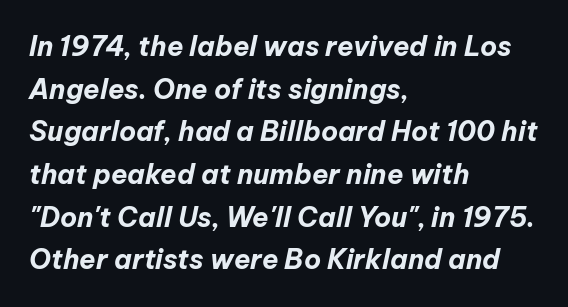
Q: Is the text bold? A: Yes.
Q: Is the text italic (slanted)? A: Yes, it leans right by about 12 degrees.
Q: Is the text underlined? A: No.
Q: How is the paragraph aligned? A: Left-aligned.
Q: Is the spacing between letters normal or unusually wide? A: Normal.
Q: Is the spacing between lines tight, normal or loose? A: Normal.
